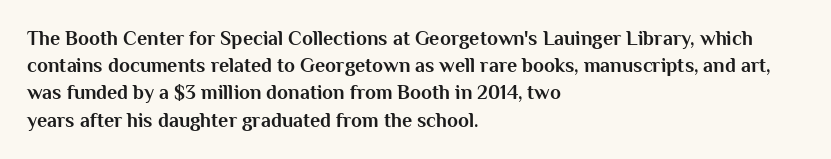
Vertical strokes here are truly vertical. Line spacing here is normal. The rendering anchors every line to the left-hand side. Short note: letters normally spaced. Has an underline been added? It has not. The sample has been set heavy, in full bold.
